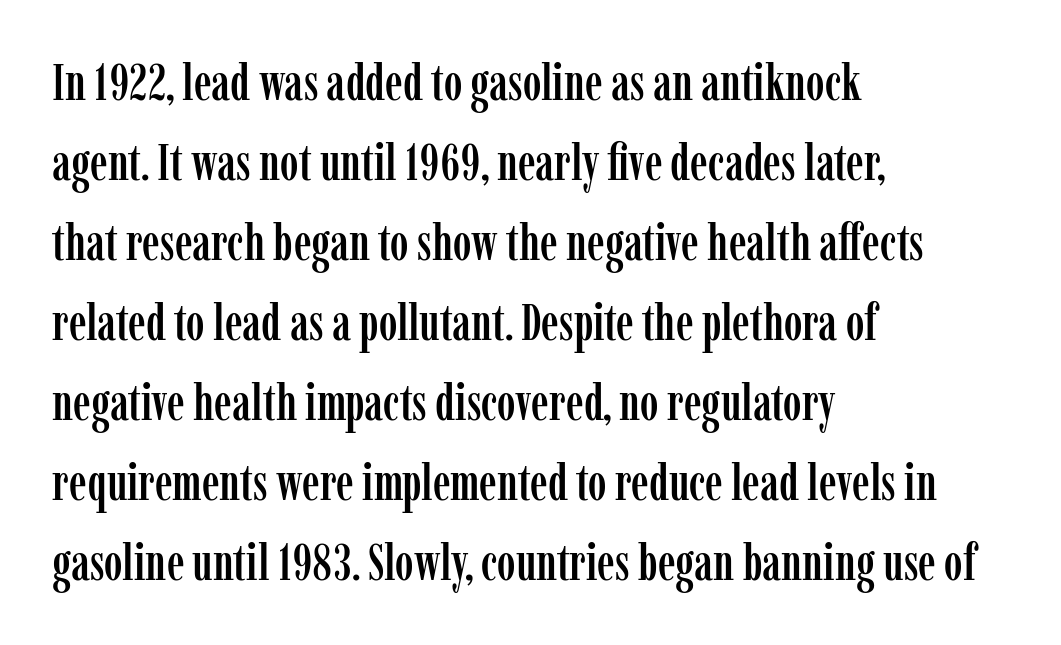
{"serif": "yes", "italic": "no", "width": "condensed", "stroke_contrast": "low", "x_height": "medium", "monospaced": "no", "underline": "no", "align": "left", "line_spacing": "normal", "line_spacing_ratio": 1.6, "letter_spacing": "normal", "letter_spacing_em": 0.0, "glyph_px": 50}
